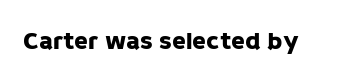
If you drew a line through each stem, it would be perfectly vertical. Characters follow at the spacing the type designer built in. The words here are not underlined.
